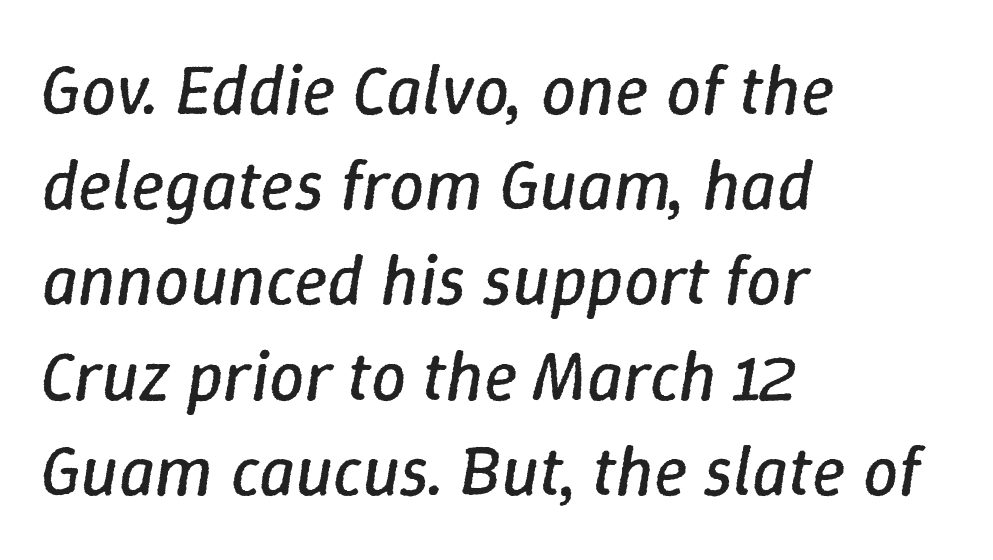
The image shows 70 px regular-weight type, italic (leaning right); set left-aligned, normal line spacing (1.36x), normal letter spacing, not underlined; low stroke contrast and a medium x-height.
